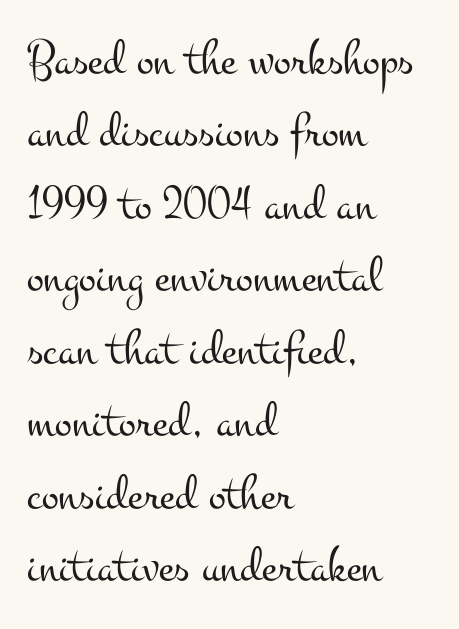
Q: Is the text bold? A: No.
Q: Is the text italic (slanted)? A: Yes.
Q: Is the typeface a serif or a sans-serif typeface? A: Serif.
Q: Is the text underlined? A: No.
Q: How is the paragraph aligned? A: Left-aligned.
Q: Is the spacing between letters normal or unusually wide? A: Normal.
Q: Is the spacing between lines tight, normal or loose? A: Normal.
Q: Width (condensed, normal, or wide)? A: Wide.
Q: Stroke contrast? A: Medium.
Q: x-height? A: Small.
Q: Monospaced? A: No.
